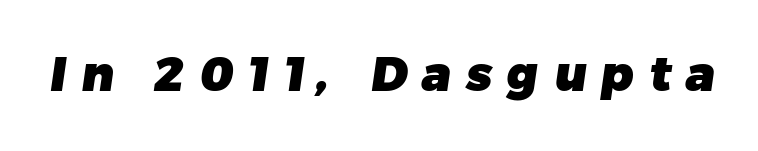
Q: Is the text bold? A: Yes.
Q: Is the typeface a serif or a sans-serif typeface? A: Sans-serif.
Q: Is the text underlined? A: No.
Q: Is the spacing between letters normal or unusually wide? A: Unusually wide.
Q: Width (condensed, normal, or wide)? A: Normal.
Q: Stroke contrast? A: Low.
Q: x-height? A: Medium.
Q: Monospaced? A: No.
